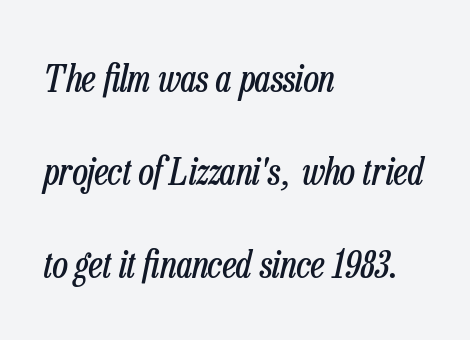
{"italic": "yes", "lean": "right", "slant_degrees": 13, "bold": "no", "weight": "regular", "width": "condensed", "stroke_contrast": "low", "x_height": "medium", "monospaced": "no", "underline": "no", "align": "left", "line_spacing": "loose", "line_spacing_ratio": 2.45, "letter_spacing": "normal", "letter_spacing_em": 0.0, "glyph_px": 38}
